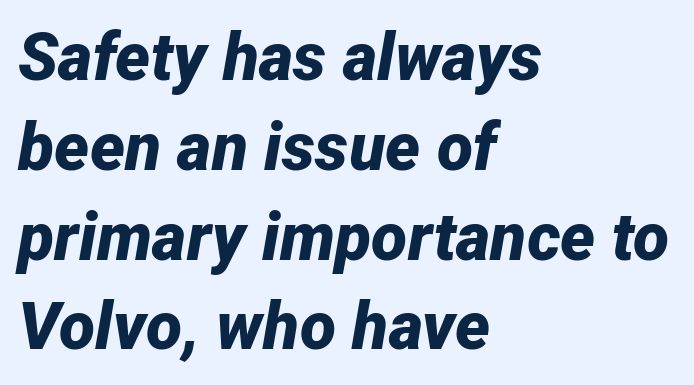
{"italic": "yes", "lean": "right", "slant_degrees": 12, "bold": "yes", "weight": "bold", "width": "normal", "stroke_contrast": "low", "x_height": "medium", "monospaced": "no", "underline": "no", "align": "left", "line_spacing": "normal", "line_spacing_ratio": 1.36, "letter_spacing": "normal", "letter_spacing_em": 0.0, "glyph_px": 66}
